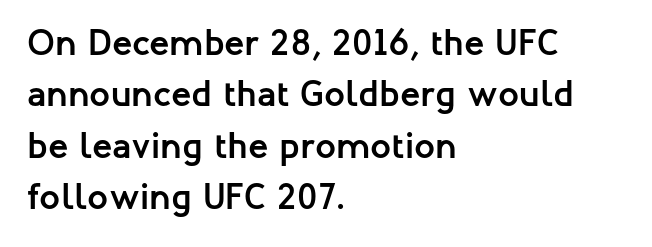
{"serif": "no", "italic": "no", "bold": "yes", "weight": "semibold", "width": "normal", "stroke_contrast": "low", "x_height": "medium", "monospaced": "no", "underline": "no", "align": "left", "line_spacing": "normal", "line_spacing_ratio": 1.39, "letter_spacing": "normal", "letter_spacing_em": 0.0, "glyph_px": 37}
